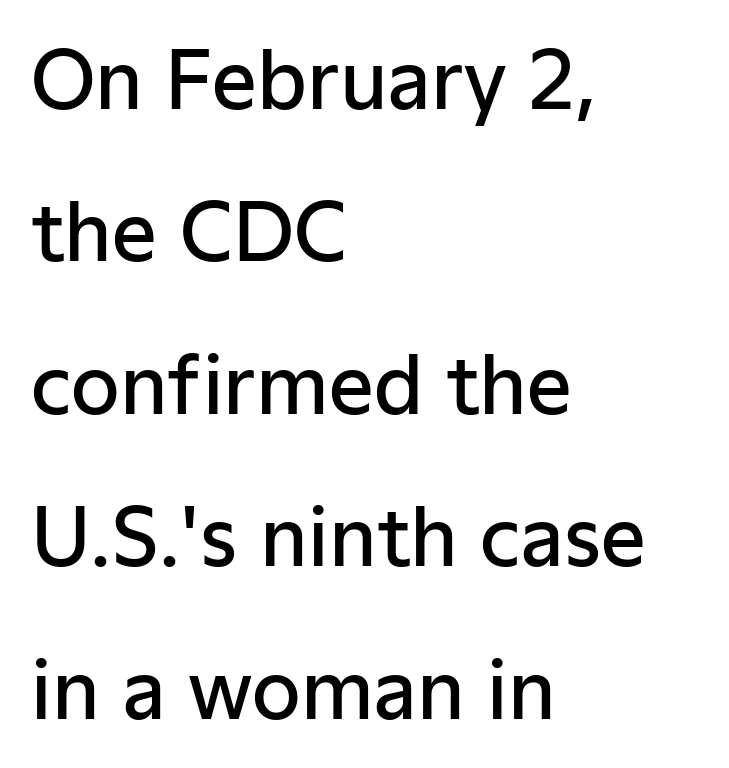
Q: Is the text bold? A: Semi-bold.
Q: Is the text italic (slanted)? A: No, it is upright.
Q: Is the typeface a serif or a sans-serif typeface? A: Sans-serif.
Q: Is the text underlined? A: No.
Q: How is the paragraph aligned? A: Left-aligned.
Q: Is the spacing between letters normal or unusually wide? A: Normal.
Q: Is the spacing between lines tight, normal or loose? A: Loose.
Q: Width (condensed, normal, or wide)? A: Normal.
Q: Stroke contrast? A: Low.
Q: x-height? A: Medium.
Q: Monospaced? A: No.
